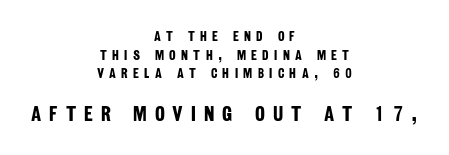
{"bold": "yes", "underline": "no", "align": "center", "line_spacing": "normal", "line_spacing_ratio": 1.33, "letter_spacing": "wide", "letter_spacing_em": 0.38, "larger_block": "second", "size_ratio": 1.5, "glyph_px": 21}
